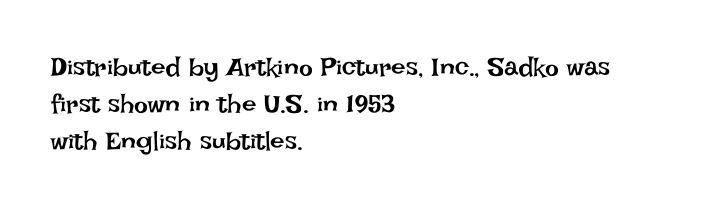
The image shows 26 px text type, upright; set left-aligned, normal line spacing (1.42x), normal letter spacing, not underlined.
